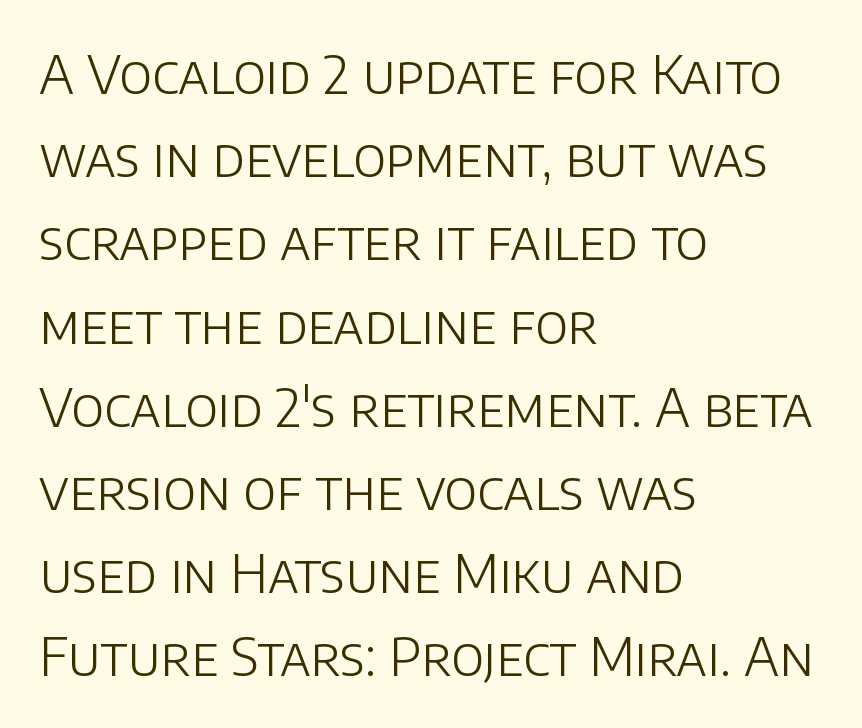
The image shows 53 px light sans-serif type, upright; set left-aligned, normal line spacing (1.57x), normal letter spacing, not underlined; low stroke contrast and a large x-height.
